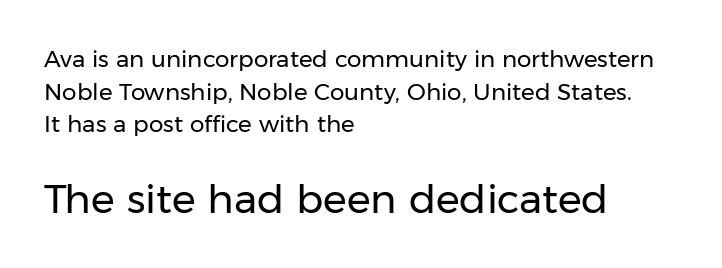
Q: Is the text bold? A: No.
Q: Is the text italic (slanted)? A: No, it is upright.
Q: Is the typeface a serif or a sans-serif typeface? A: Sans-serif.
Q: Is the text underlined? A: No.
Q: How is the paragraph aligned? A: Left-aligned.
Q: Is the spacing between letters normal or unusually wide? A: Normal.
Q: Is the spacing between lines tight, normal or loose? A: Normal.
Q: Which block of text is set in a larger size, the first (top) or the second (bottom)? A: The second (bottom) one.
Q: Width (condensed, normal, or wide)? A: Normal.
Q: Stroke contrast? A: Low.
Q: x-height? A: Medium.
Q: Monospaced? A: No.
